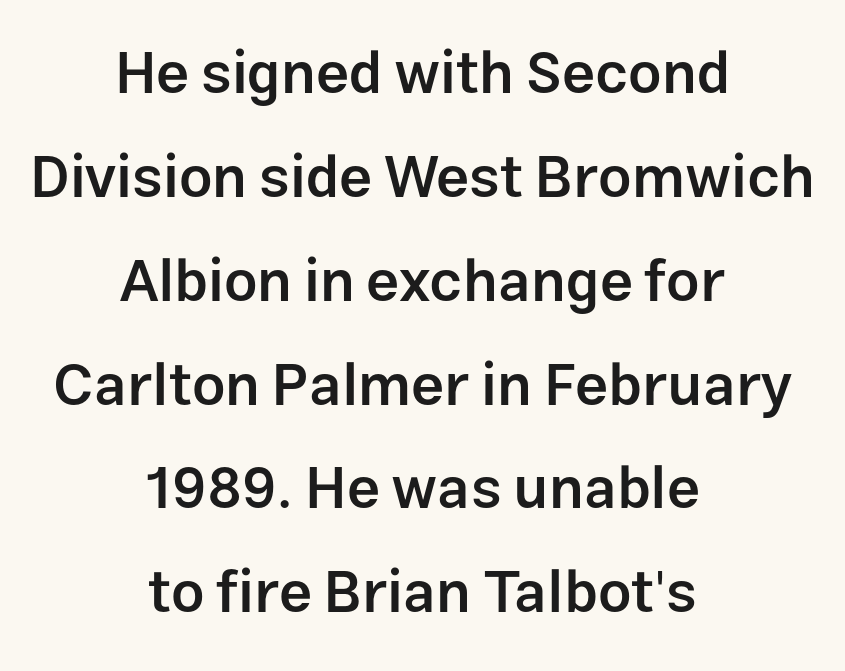
{"serif": "no", "italic": "no", "bold": "semi", "weight": "semibold", "width": "normal", "stroke_contrast": "low", "x_height": "medium", "monospaced": "no", "underline": "no", "align": "center", "line_spacing_ratio": 1.76, "letter_spacing": "normal", "letter_spacing_em": 0.0, "glyph_px": 59}
